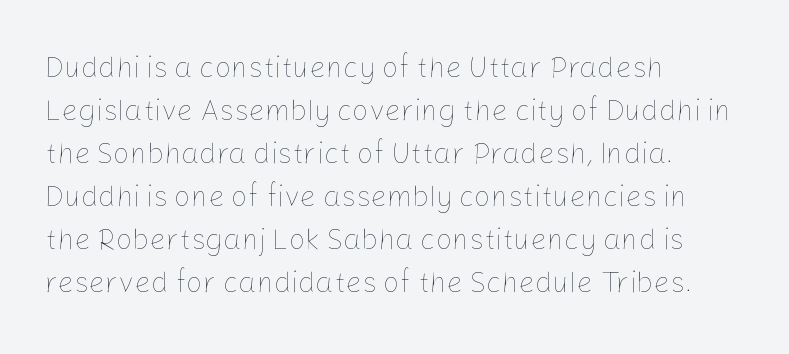
The image shows 29 px thin type, upright; set left-aligned, normal line spacing (1.48x), normal letter spacing, not underlined; low stroke contrast and a medium x-height.
